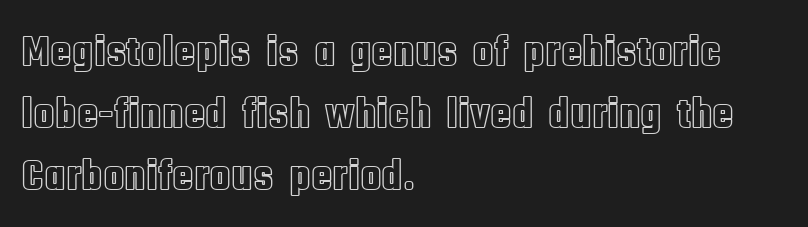
The image shows 44 px condensed type, upright; set left-aligned, normal line spacing (1.41x), normal letter spacing, not underlined; a large x-height.
